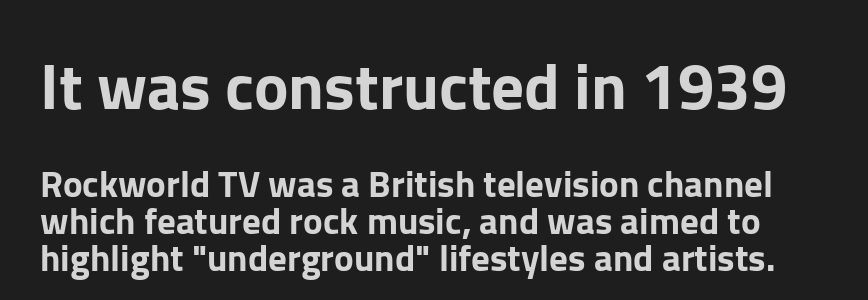
The image shows 65 px sans-serif type, upright; set tight line spacing (1.01x), normal letter spacing, not underlined; the first (top) block is 1.76x larger; low stroke contrast and a medium x-height.
